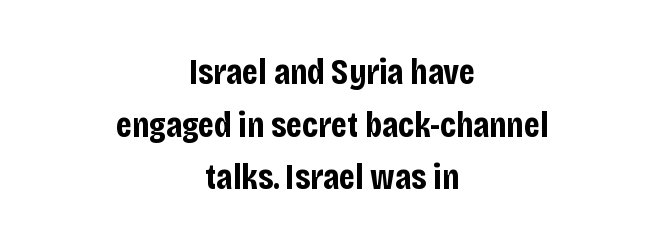
The image shows 36 px bold, condensed sans-serif type, upright; set centered, normal line spacing (1.46x), normal letter spacing, not underlined; low stroke contrast and a large x-height.
